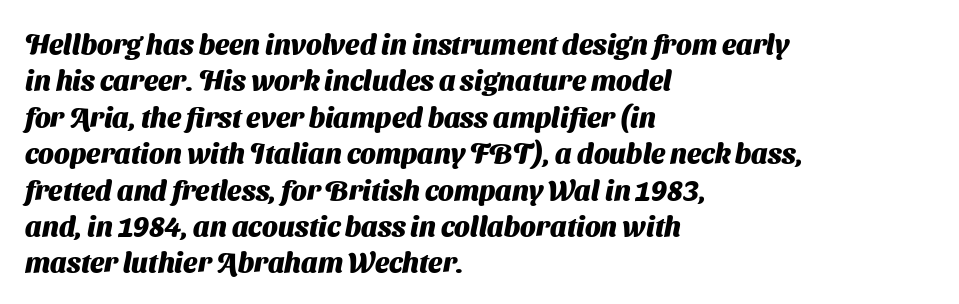
Note the varied advance widths — an 'i' is clearly narrower than an 'm'. The string is rendered with underlining switched off. The text was rendered using a sans face with plain stroke endings. Is the letter spacing exaggerated? No — it looks like the ordinary default. Layout note: lines flush left.
